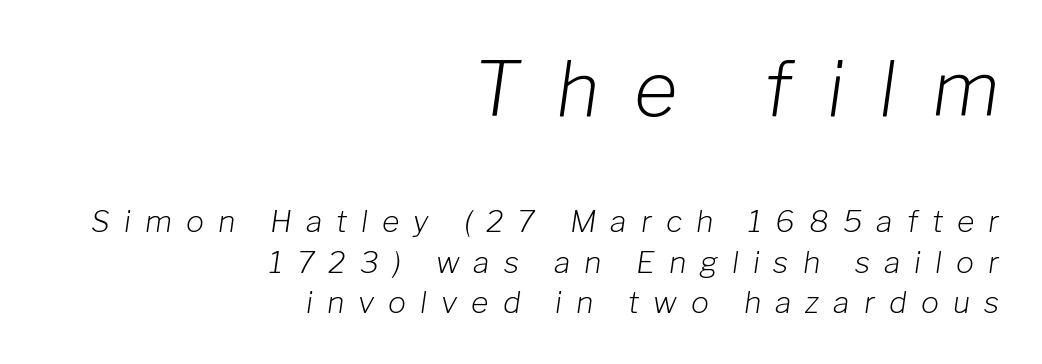
Q: Is the text bold? A: No.
Q: Is the text italic (slanted)? A: Yes, it leans right by about 8 degrees.
Q: Is the text underlined? A: No.
Q: How is the paragraph aligned? A: Right-aligned.
Q: Is the spacing between letters normal or unusually wide? A: Unusually wide.
Q: Is the spacing between lines tight, normal or loose? A: Normal.
Q: Which block of text is set in a larger size, the first (top) or the second (bottom)? A: The first (top) one.
Q: Width (condensed, normal, or wide)? A: Normal.
Q: Stroke contrast? A: Low.
Q: x-height? A: Medium.
Q: Monospaced? A: No.
